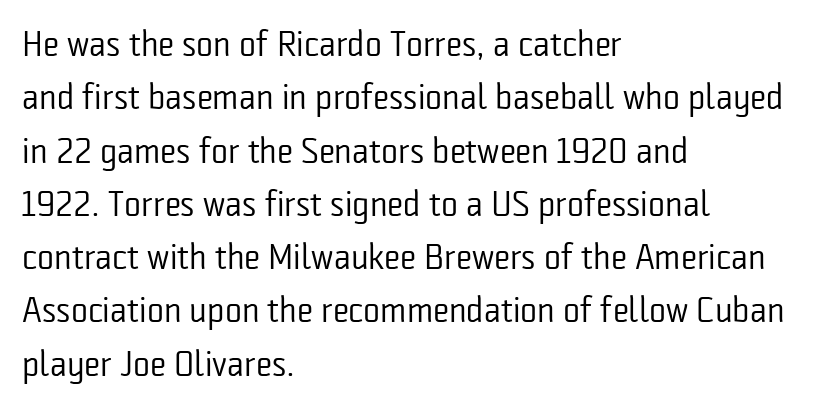
{"serif": "no", "italic": "no", "bold": "no", "weight": "regular", "width": "condensed", "stroke_contrast": "low", "x_height": "medium", "monospaced": "no", "underline": "no", "align": "left", "line_spacing": "normal", "line_spacing_ratio": 1.48, "letter_spacing": "normal", "letter_spacing_em": 0.0, "glyph_px": 36}
